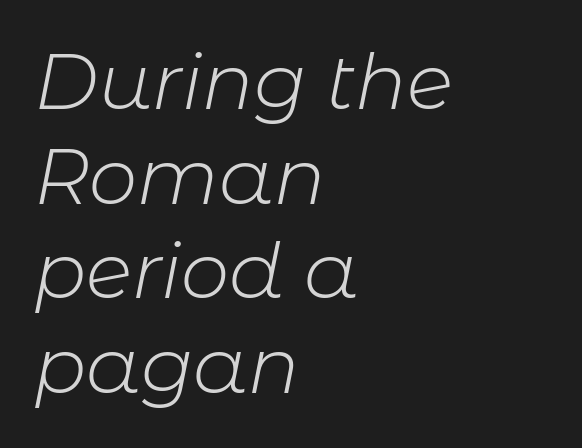
Q: Is the text bold? A: No.
Q: Is the text italic (slanted)? A: Yes, it leans right by about 11 degrees.
Q: Is the text underlined? A: No.
Q: How is the paragraph aligned? A: Left-aligned.
Q: Is the spacing between letters normal or unusually wide? A: Normal.
Q: Width (condensed, normal, or wide)? A: Normal.
Q: Stroke contrast? A: Low.
Q: x-height? A: Medium.
Q: Monospaced? A: No.
